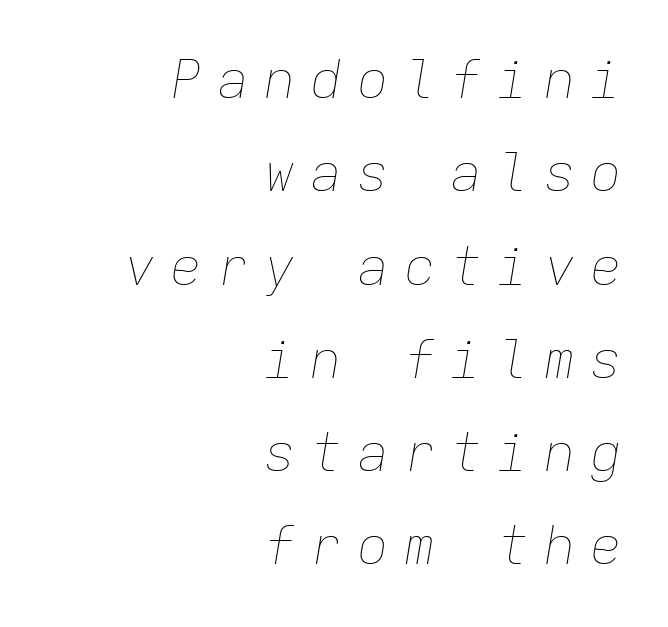
{"italic": "yes", "lean": "right", "slant_degrees": 9, "bold": "no", "weight": "thin", "width": "normal", "stroke_contrast": "low", "x_height": "medium", "monospaced": "yes", "underline": "no", "align": "right", "line_spacing_ratio": 1.76, "letter_spacing": "wide", "letter_spacing_em": 0.28, "glyph_px": 53}
